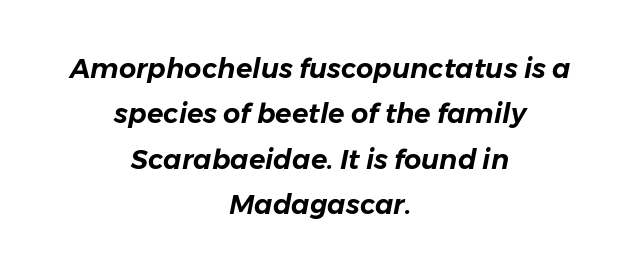
Vertically, the passage feels balanced, rows spaced as you'd expect. Line starts and ends both wander, symmetrically. This rendering leaves character spacing at its baseline value. Check the space under the baseline: it is left empty. The whole block is typeset with a tilt.
